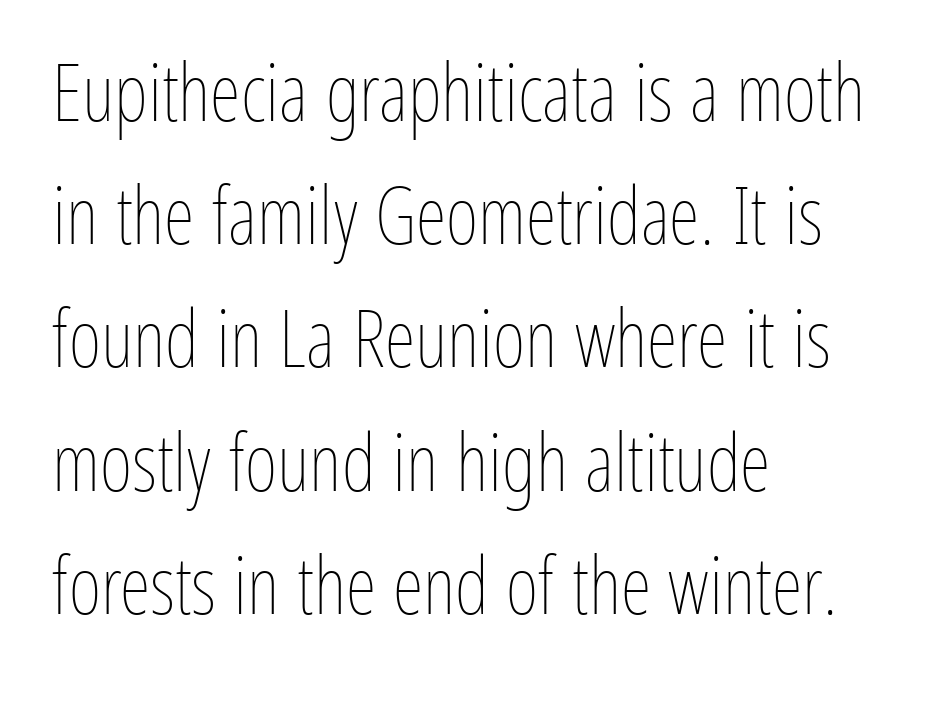
{"italic": "no", "bold": "no", "weight": "thin", "width": "condensed", "stroke_contrast": "low", "x_height": "medium", "monospaced": "no", "underline": "no", "align": "left", "line_spacing": "normal", "line_spacing_ratio": 1.56, "letter_spacing": "normal", "letter_spacing_em": 0.0, "glyph_px": 79}
